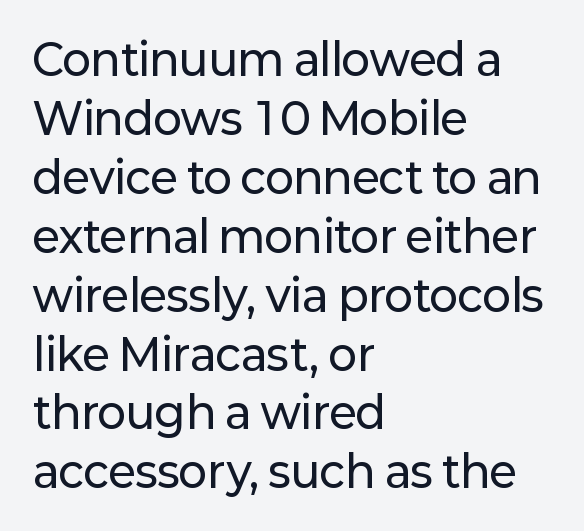
{"serif": "no", "italic": "no", "width": "normal", "stroke_contrast": "low", "x_height": "medium", "monospaced": "no", "underline": "no", "align": "left", "line_spacing": "normal", "line_spacing_ratio": 1.37, "letter_spacing": "normal", "letter_spacing_em": 0.0, "glyph_px": 43}
